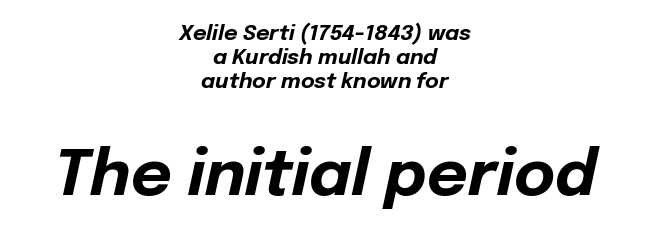
Q: Is the text bold? A: Yes.
Q: Is the text italic (slanted)? A: Yes, it leans right by about 12 degrees.
Q: Is the text underlined? A: No.
Q: How is the paragraph aligned? A: Centered.
Q: Is the spacing between letters normal or unusually wide? A: Normal.
Q: Is the spacing between lines tight, normal or loose? A: Tight.
Q: Which block of text is set in a larger size, the first (top) or the second (bottom)? A: The second (bottom) one.
Q: Width (condensed, normal, or wide)? A: Normal.
Q: Stroke contrast? A: Low.
Q: x-height? A: Medium.
Q: Monospaced? A: No.
